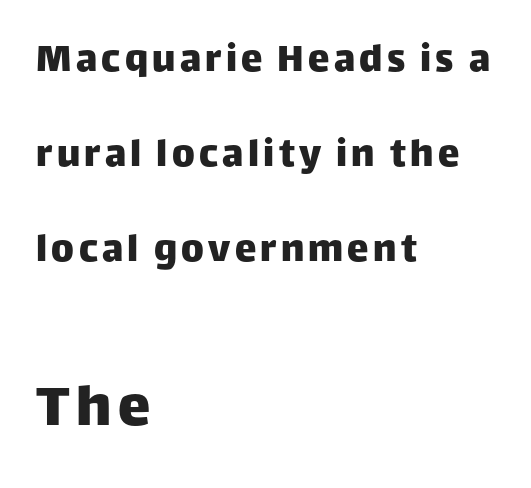
Q: Is the text italic (slanted)? A: No, it is upright.
Q: Is the typeface a serif or a sans-serif typeface? A: Sans-serif.
Q: Is the text underlined? A: No.
Q: How is the paragraph aligned? A: Left-aligned.
Q: Is the spacing between lines tight, normal or loose? A: Loose.
Q: Which block of text is set in a larger size, the first (top) or the second (bottom)? A: The second (bottom) one.
Q: Width (condensed, normal, or wide)? A: Normal.
Q: Stroke contrast? A: Low.
Q: x-height? A: Large.
Q: Monospaced? A: No.
